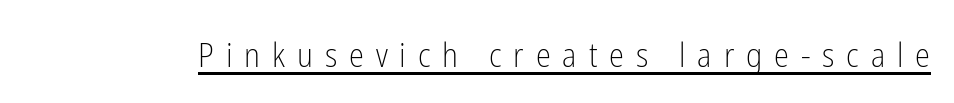
The image shows 34 px light, condensed sans-serif type, upright; set unusually wide letter spacing (+0.35 em), underlined; low stroke contrast and a medium x-height.
